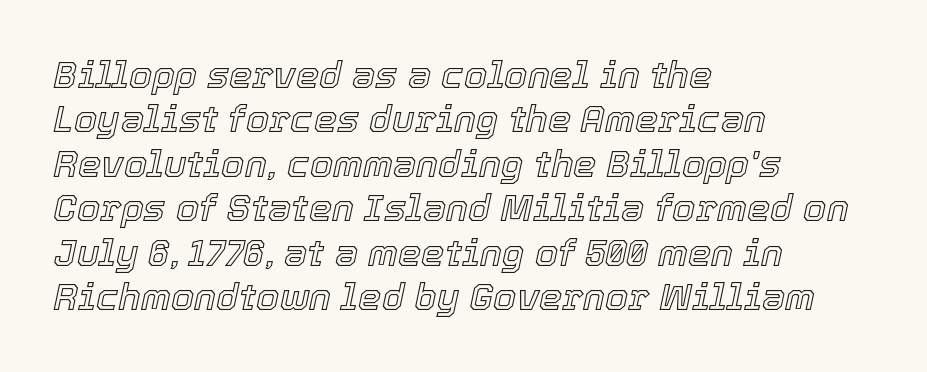
The image shows 37 px text type, italic (leaning right); set left-aligned, line spacing 1.2x, normal letter spacing, not underlined; a medium x-height.
